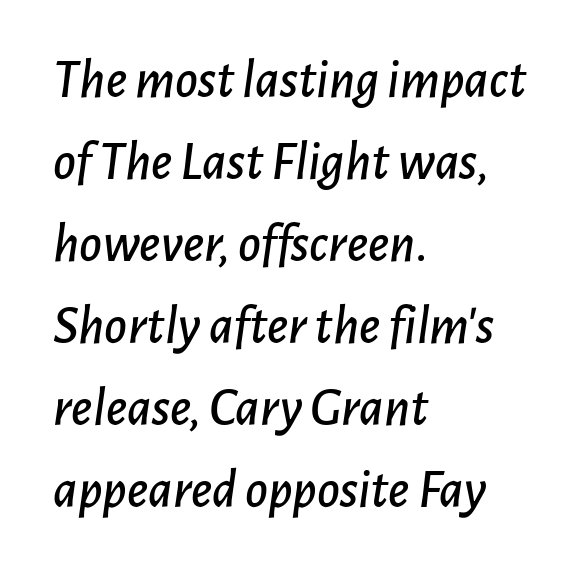
Q: Is the text italic (slanted)? A: Yes, it leans right by about 7 degrees.
Q: Is the text underlined? A: No.
Q: How is the paragraph aligned? A: Left-aligned.
Q: Is the spacing between letters normal or unusually wide? A: Normal.
Q: Is the spacing between lines tight, normal or loose? A: Normal.
Q: Width (condensed, normal, or wide)? A: Normal.
Q: Stroke contrast? A: Low.
Q: x-height? A: Medium.
Q: Monospaced? A: No.
